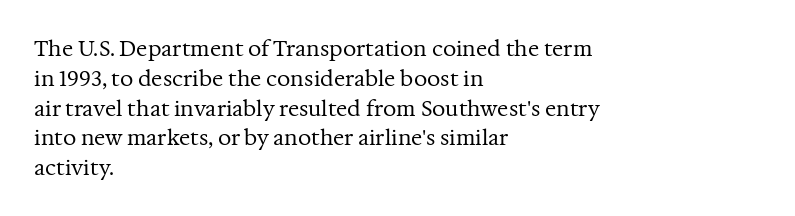
Quick note: interline space is typical. Nothing unusual about the tracking: characters are spaced as the font intends. Unmarked baselines from the first word to the last. No italicization has been applied; the sample stays upright.
